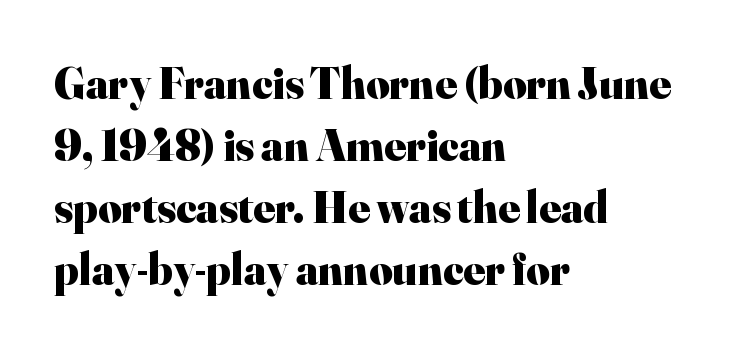
Q: Is the text bold? A: Yes.
Q: Is the text italic (slanted)? A: No, it is upright.
Q: Is the typeface a serif or a sans-serif typeface? A: Serif.
Q: Is the text underlined? A: No.
Q: How is the paragraph aligned? A: Left-aligned.
Q: Is the spacing between letters normal or unusually wide? A: Normal.
Q: Is the spacing between lines tight, normal or loose? A: Normal.
Q: Width (condensed, normal, or wide)? A: Normal.
Q: Stroke contrast? A: High.
Q: x-height? A: Small.
Q: Monospaced? A: No.
